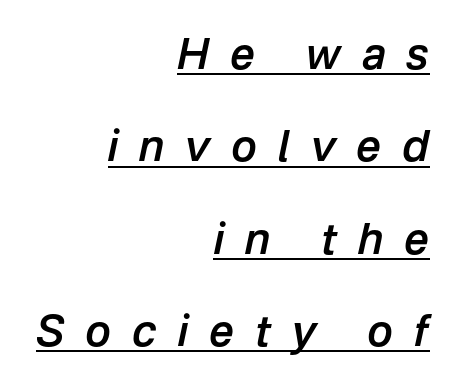
{"italic": "yes", "lean": "right", "slant_degrees": 12, "bold": "semi", "weight": "semibold", "width": "normal", "stroke_contrast": "low", "x_height": "medium", "monospaced": "no", "underline": "yes", "align": "right", "line_spacing": "loose", "line_spacing_ratio": 2.15, "letter_spacing": "wide", "letter_spacing_em": 0.49, "glyph_px": 43}
